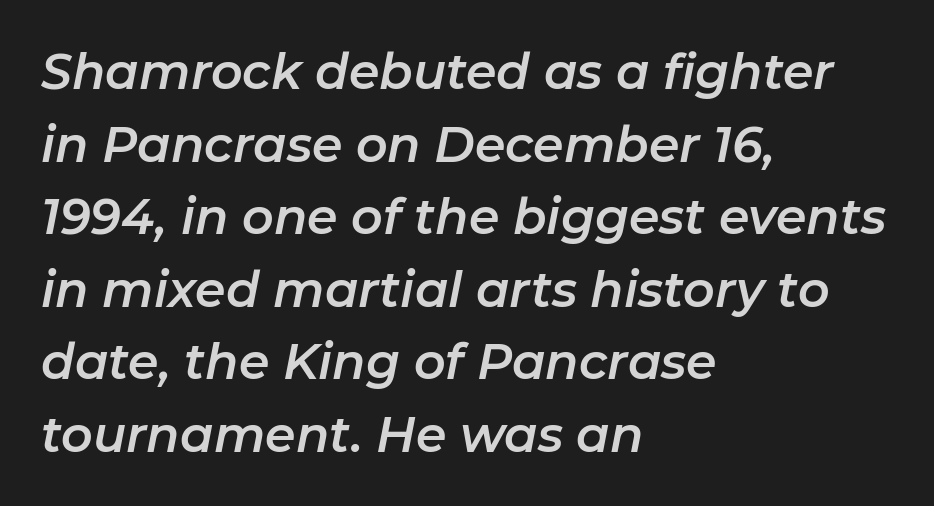
{"italic": "yes", "lean": "right", "slant_degrees": 11, "width": "normal", "stroke_contrast": "low", "x_height": "medium", "monospaced": "no", "underline": "no", "align": "left", "line_spacing": "normal", "line_spacing_ratio": 1.48, "letter_spacing": "normal", "letter_spacing_em": 0.0, "glyph_px": 49}
